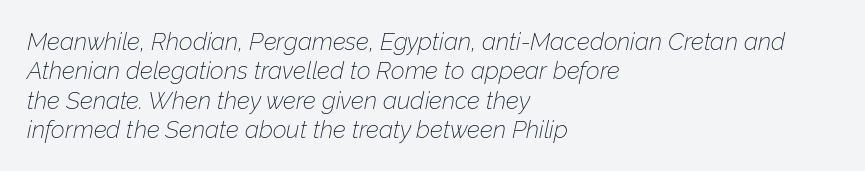
The image shows 24 px text type, italic (leaning right); set left-aligned, line spacing 1.22x, normal letter spacing, not underlined.
